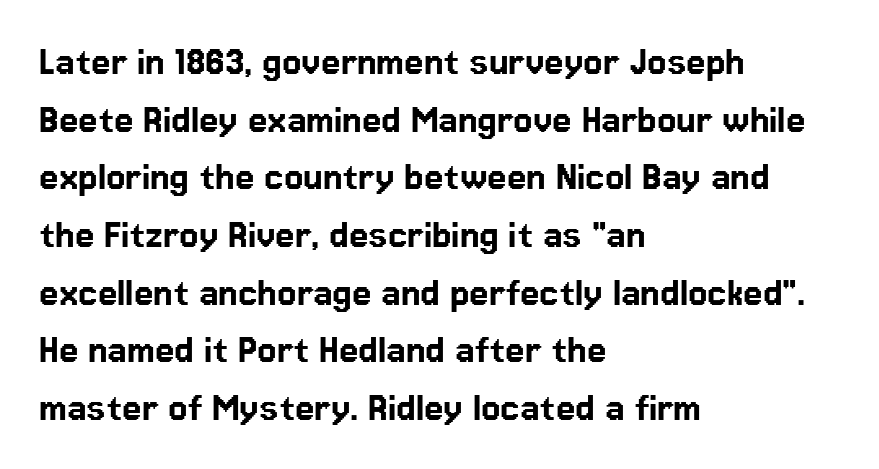
The strip under each line holds only bare page. The space between consecutive lines is moderate. Proportional: the letters do not fall into vertical columns. Notice how the stems are strictly vertical — no italics here. Unlike a traditional serif, this face leaves its strokes unadorned. The gaps between neighbouring characters are ordinary and unremarkable.
